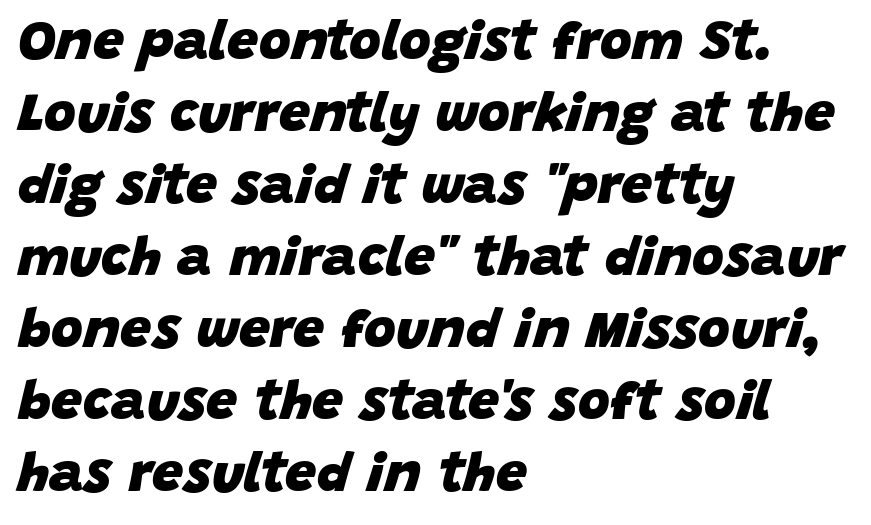
{"italic": "yes", "lean": "right", "slant_degrees": 15, "bold": "yes", "weight": "heavy", "width": "normal", "stroke_contrast": "low", "x_height": "large", "monospaced": "no", "underline": "no", "align": "left", "line_spacing": "normal", "line_spacing_ratio": 1.31, "letter_spacing": "normal", "letter_spacing_em": 0.0, "glyph_px": 55}
